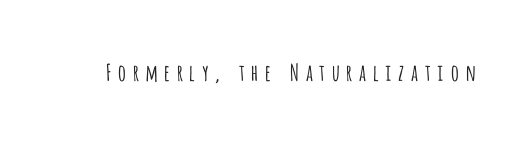
Q: Is the text bold? A: No.
Q: Is the text italic (slanted)? A: No, it is upright.
Q: Is the text underlined? A: No.
Q: Is the spacing between letters normal or unusually wide? A: Unusually wide.
